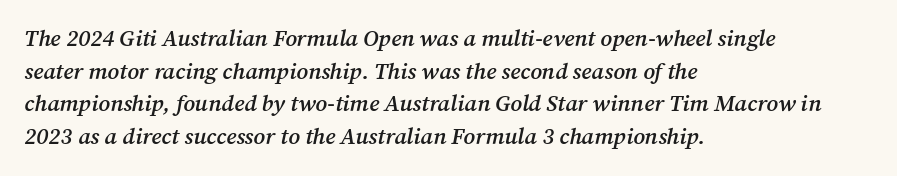
Check the space under the baseline: it is left empty. Every letter is mildly thick-stroked: semibold rather than bold. Designer's note — italics engaged. These lines sit exactly where default settings would place them. Caption: standard tracking, unaltered.
